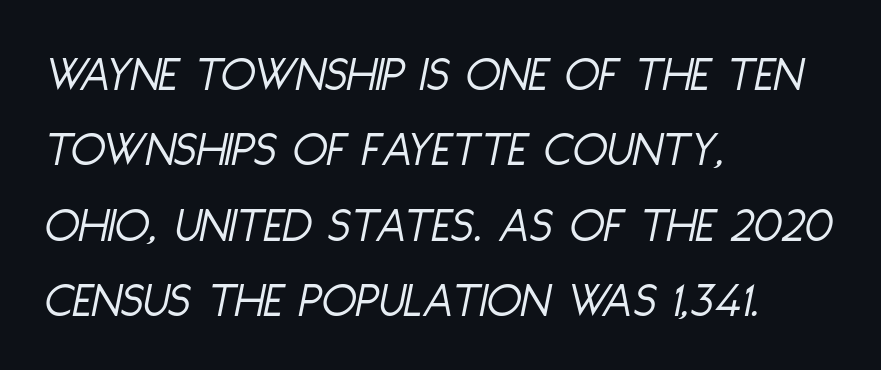
The image shows 51 px light, condensed type, italic (leaning right); set left-aligned, normal line spacing (1.48x), normal letter spacing, not underlined; low stroke contrast and a large x-height.
